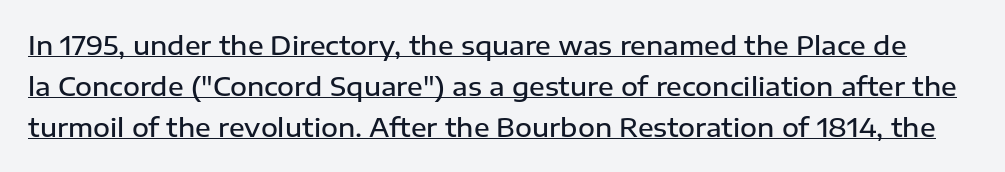
Q: Is the text bold? A: Semi-bold.
Q: Is the text italic (slanted)? A: No, it is upright.
Q: Is the text underlined? A: Yes.
Q: Is the spacing between letters normal or unusually wide? A: Normal.
Q: Is the spacing between lines tight, normal or loose? A: Normal.
